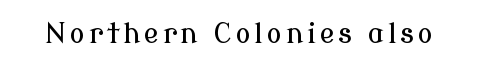
The letters advance in unequal steps, a hallmark of proportional type. Yep, those are serifs on the letters. The foot of each line stays bare and open. Rendered with straight, roman letterforms.
